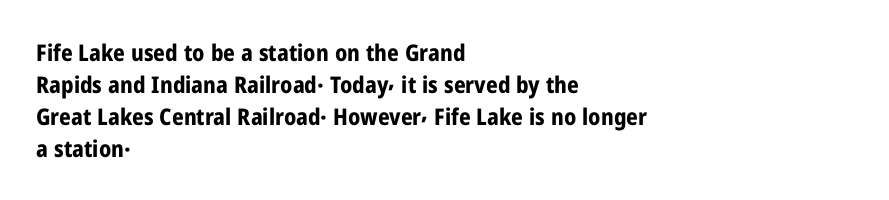
Compared with typical paragraphs, the rows here are spaced about the same. In terms of posture, this sample is upright. You'd pick this weight for a headline — it's a proper bold. Typeset ragged right — the left edge is the straight one.
